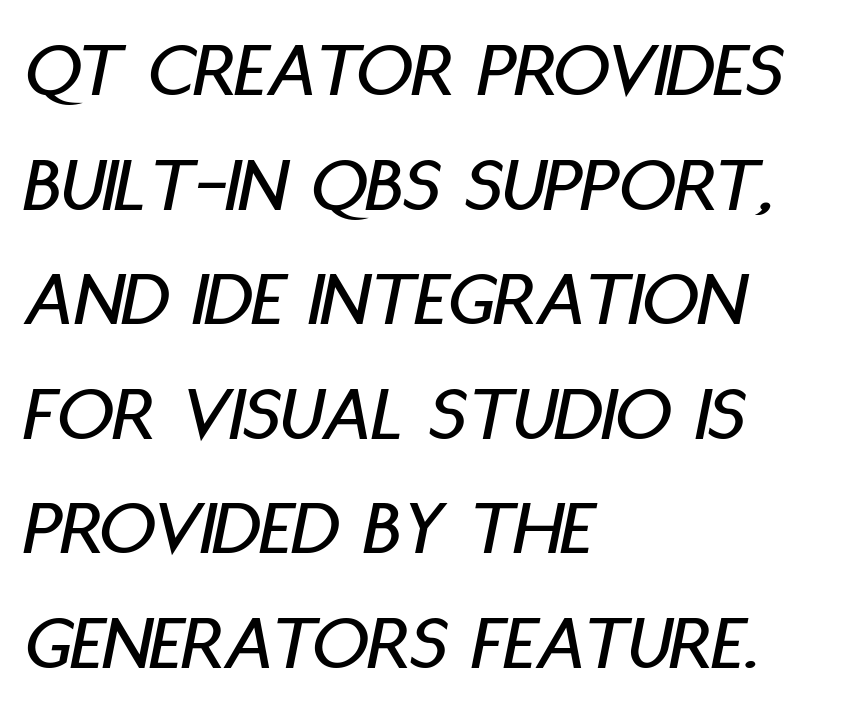
{"italic": "yes", "lean": "right", "slant_degrees": 11, "width": "condensed", "stroke_contrast": "low", "x_height": "large", "monospaced": "no", "underline": "no", "align": "left", "line_spacing": "normal", "line_spacing_ratio": 1.45, "letter_spacing": "normal", "letter_spacing_em": 0.0, "glyph_px": 79}
